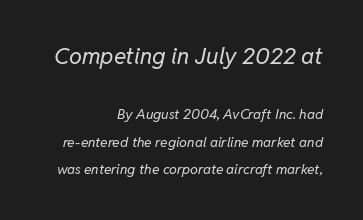
{"italic": "yes", "lean": "right", "slant_degrees": 11, "bold": "no", "underline": "no", "align": "right", "line_spacing": "loose", "line_spacing_ratio": 1.98, "letter_spacing": "normal", "letter_spacing_em": 0.0, "larger_block": "first", "size_ratio": 1.64, "glyph_px": 23}
